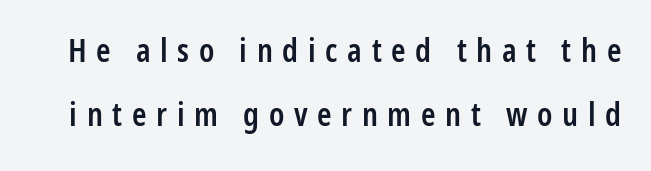
The type sits square on the baseline with zero lean. The strokes are fattened partway — semibold, not bold. The space beneath each line is pristine and unruled. A typesetter would call this leading open, well beyond the default.
